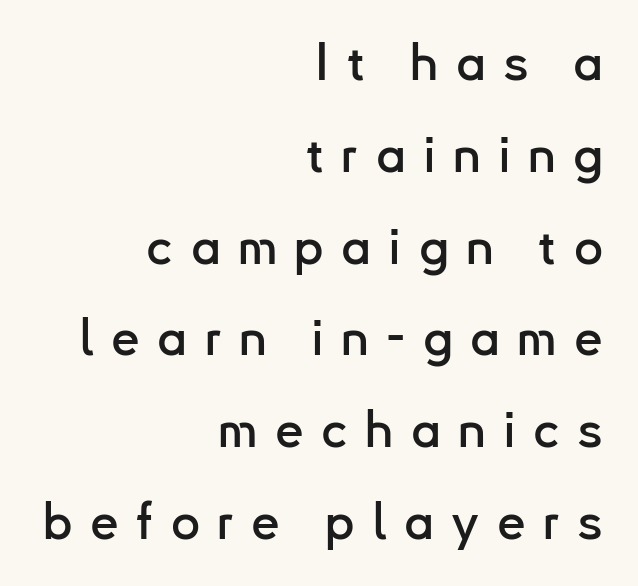
Q: Is the text italic (slanted)? A: No, it is upright.
Q: Is the typeface a serif or a sans-serif typeface? A: Sans-serif.
Q: Is the text underlined? A: No.
Q: How is the paragraph aligned? A: Right-aligned.
Q: Is the spacing between letters normal or unusually wide? A: Unusually wide.
Q: Width (condensed, normal, or wide)? A: Normal.
Q: Stroke contrast? A: Low.
Q: x-height? A: Small.
Q: Monospaced? A: No.
